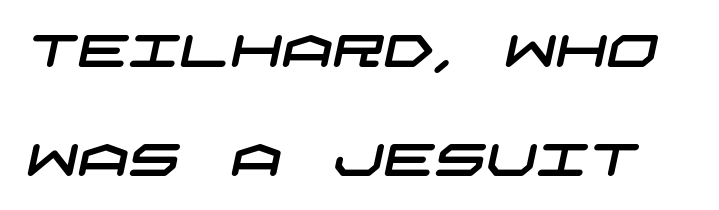
Q: Is the typeface a serif or a sans-serif typeface? A: Sans-serif.
Q: Is the text underlined? A: No.
Q: Is the spacing between letters normal or unusually wide? A: Normal.
Q: Is the spacing between lines tight, normal or loose? A: Loose.
Q: Width (condensed, normal, or wide)? A: Wide.
Q: Stroke contrast? A: Low.
Q: x-height? A: Large.
